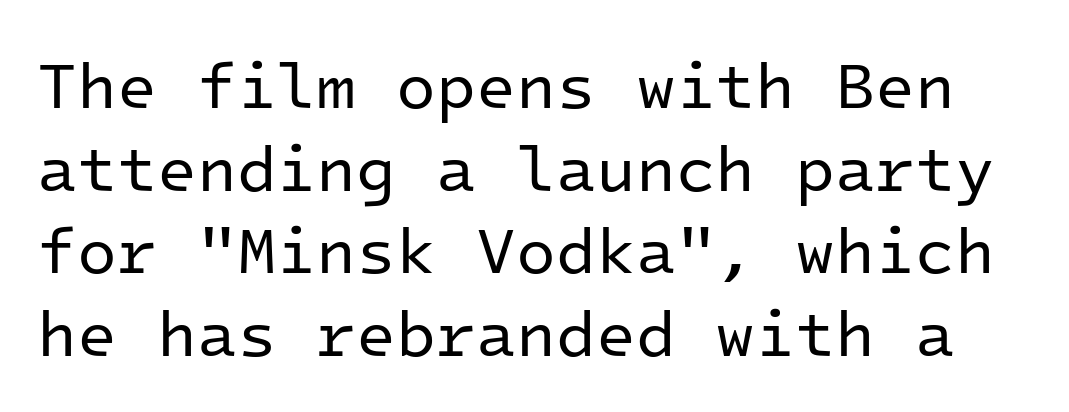
Short note: letters normally spaced. These lines sit exactly where default settings would place them. These lines were composed using upright roman letters. The rendering shows plain stroke endings on the letterforms — a sans-serif design.
